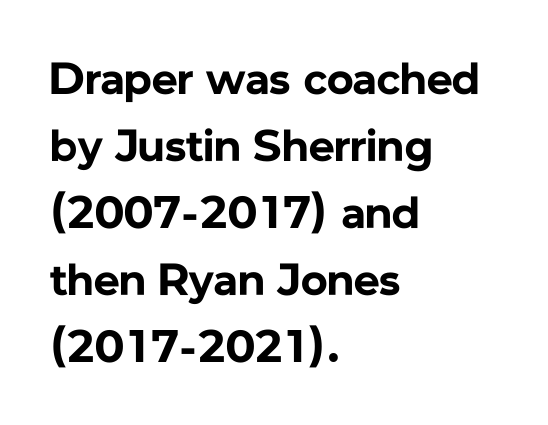
The face used here is proportionally spaced, like ordinary book or web type. Italic? Not at all — the glyphs are vertical. Alignment: flush left. In terms of letterform style, serifs are entirely absent. Look at the stroke-to-counter ratio: heavy, a bold. Vertical spacing — default.
